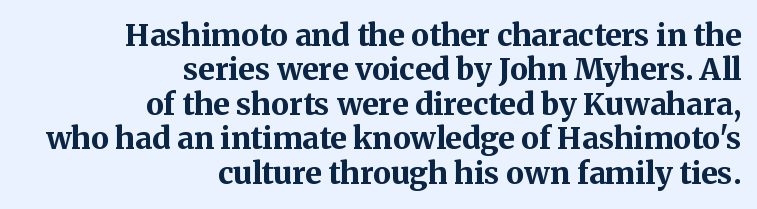
Q: Is the text bold? A: Yes.
Q: Is the text italic (slanted)? A: No, it is upright.
Q: Is the typeface a serif or a sans-serif typeface? A: Serif.
Q: Is the text underlined? A: No.
Q: How is the paragraph aligned? A: Right-aligned.
Q: Is the spacing between letters normal or unusually wide? A: Normal.
Q: Is the spacing between lines tight, normal or loose? A: Tight.
Q: Width (condensed, normal, or wide)? A: Normal.
Q: Stroke contrast? A: Medium.
Q: x-height? A: Medium.
Q: Monospaced? A: No.
